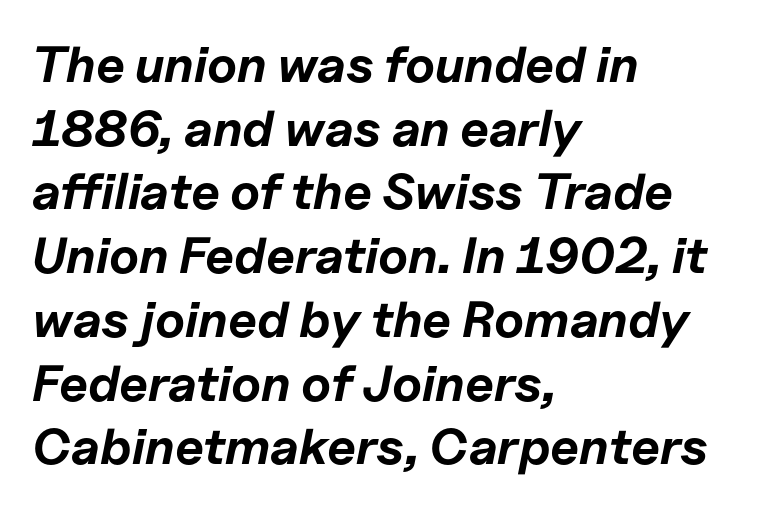
This sample has the flowing, uneven cadence of proportional lettering. A clean baseline with only descenders dipping below it. Line beginnings align vertically; line endings do not. Vertical spacing — default. Is the letter spacing exaggerated? No — it looks like the ordinary default.
